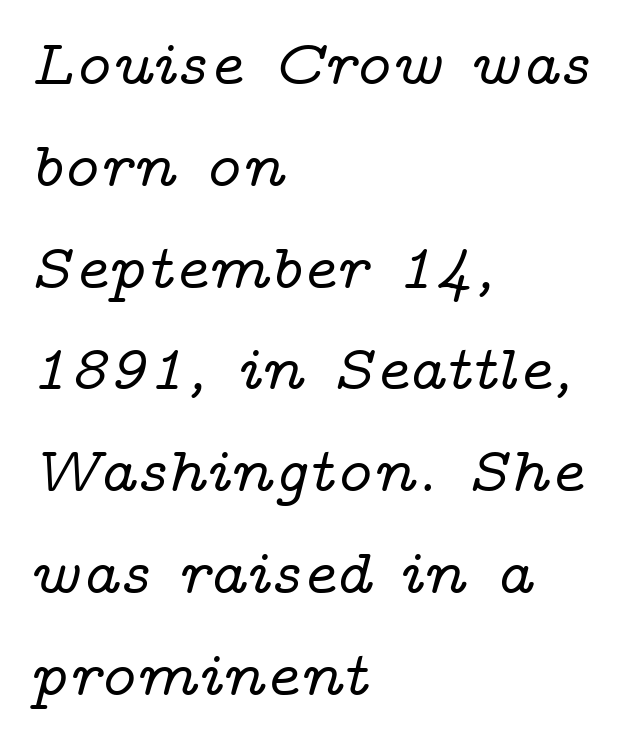
{"serif": "yes", "italic": "yes", "lean": "right", "slant_degrees": 14, "width": "wide", "stroke_contrast": "low", "x_height": "medium", "monospaced": "no", "underline": "no", "align": "left", "line_spacing": "normal", "line_spacing_ratio": 1.59, "letter_spacing": "normal", "letter_spacing_em": 0.0, "glyph_px": 64}
